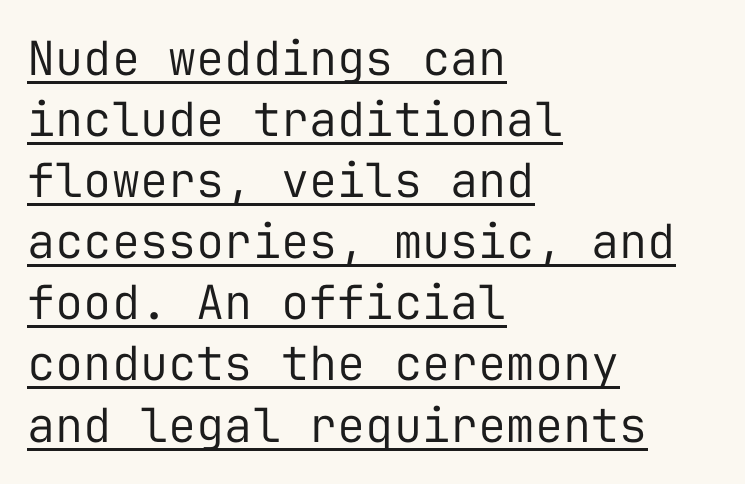
{"serif": "no", "italic": "no", "bold": "no", "weight": "regular", "width": "normal", "stroke_contrast": "low", "x_height": "medium", "monospaced": "yes", "underline": "yes", "align": "left", "line_spacing": "normal", "line_spacing_ratio": 1.3, "letter_spacing": "normal", "letter_spacing_em": 0.0, "glyph_px": 47}
